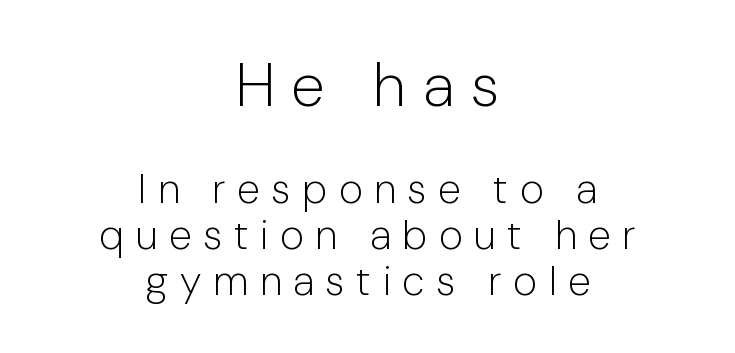
Q: Is the text bold? A: No.
Q: Is the text italic (slanted)? A: No, it is upright.
Q: Is the typeface a serif or a sans-serif typeface? A: Sans-serif.
Q: Is the text underlined? A: No.
Q: How is the paragraph aligned? A: Centered.
Q: Is the spacing between letters normal or unusually wide? A: Unusually wide.
Q: Is the spacing between lines tight, normal or loose? A: Tight.
Q: Which block of text is set in a larger size, the first (top) or the second (bottom)? A: The first (top) one.
Q: Width (condensed, normal, or wide)? A: Normal.
Q: Stroke contrast? A: Low.
Q: x-height? A: Medium.
Q: Monospaced? A: No.
